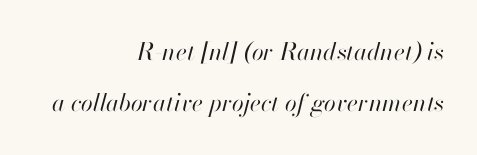
Visually the block forms a straight wall on the right and a jagged coastline on the left. Italic? Definitely — the glyphs are oblique. The characters are drawn with everyday or finer stroke widths. The line texture is even and compact thanks to regular tracking. Whoever set this chose breathing room over compactness in the vertical rhythm.
